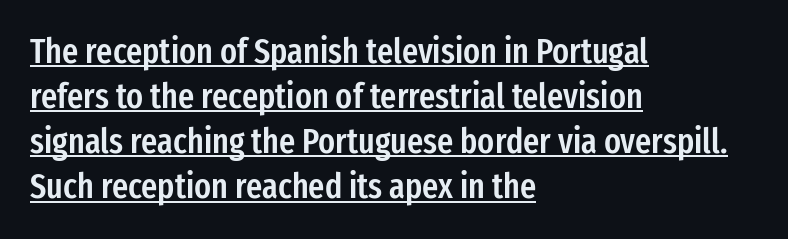
{"serif": "no", "italic": "no", "bold": "semi", "weight": "semibold", "width": "condensed", "stroke_contrast": "low", "x_height": "medium", "monospaced": "no", "underline": "yes", "align": "left", "line_spacing": "normal", "line_spacing_ratio": 1.29, "letter_spacing": "normal", "letter_spacing_em": 0.0, "glyph_px": 35}
